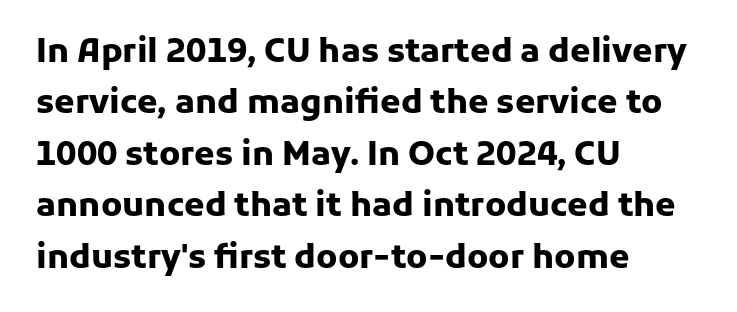
Q: Is the text bold? A: Yes.
Q: Is the text italic (slanted)? A: No, it is upright.
Q: Is the typeface a serif or a sans-serif typeface? A: Sans-serif.
Q: Is the text underlined? A: No.
Q: How is the paragraph aligned? A: Left-aligned.
Q: Is the spacing between letters normal or unusually wide? A: Normal.
Q: Is the spacing between lines tight, normal or loose? A: Normal.
Q: Width (condensed, normal, or wide)? A: Normal.
Q: Stroke contrast? A: Low.
Q: x-height? A: Medium.
Q: Monospaced? A: No.
